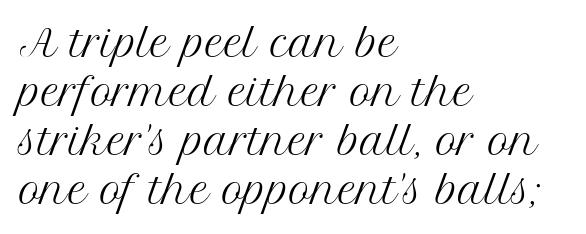
The image shows 37 px regular-weight serif type; set left-aligned, normal line spacing (1.32x), normal letter spacing, not underlined; medium stroke contrast and a medium x-height.
